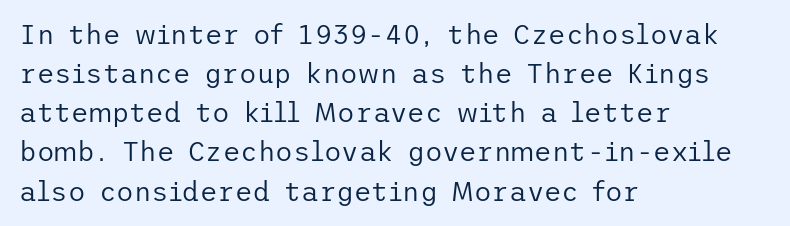
Q: Is the text bold? A: No.
Q: Is the text italic (slanted)? A: No, it is upright.
Q: Is the text underlined? A: No.
Q: How is the paragraph aligned? A: Left-aligned.
Q: Is the spacing between letters normal or unusually wide? A: Normal.
Q: Is the spacing between lines tight, normal or loose? A: Normal.
